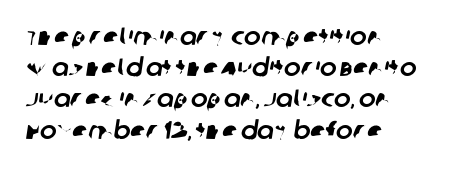
{"underline": "no", "align": "left", "line_spacing": "normal", "line_spacing_ratio": 1.25, "letter_spacing": "normal", "letter_spacing_em": 0.0, "glyph_px": 25}
